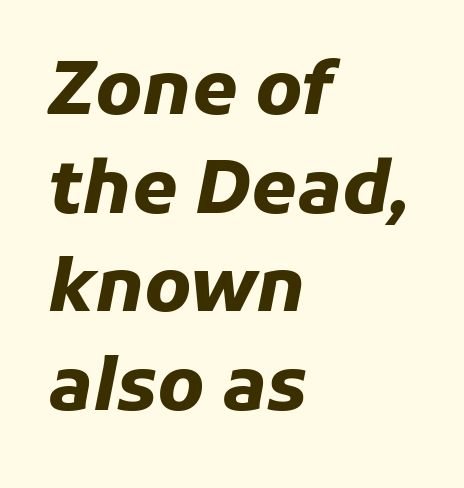
The image shows 73 px heavy type, italic (leaning right); set left-aligned, normal line spacing (1.35x), normal letter spacing, not underlined; low stroke contrast and a medium x-height.
